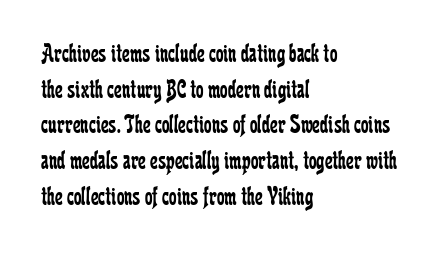
The image shows 27 px text type, upright; set left-aligned, normal line spacing (1.32x), normal letter spacing, not underlined.
